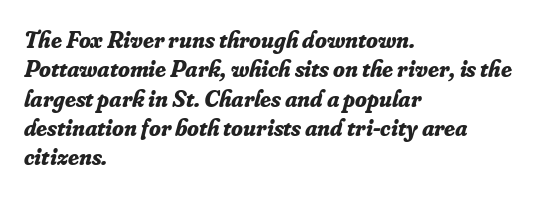
{"italic": "yes", "lean": "right", "slant_degrees": 16, "bold": "yes", "underline": "no", "align": "left", "line_spacing_ratio": 1.22, "letter_spacing": "normal", "letter_spacing_em": 0.0, "glyph_px": 24}
